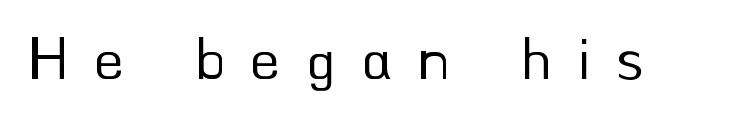
The image shows 62 px regular-weight sans-serif type, upright; set unusually wide letter spacing (+0.41 em), not underlined; low stroke contrast and a small x-height.
